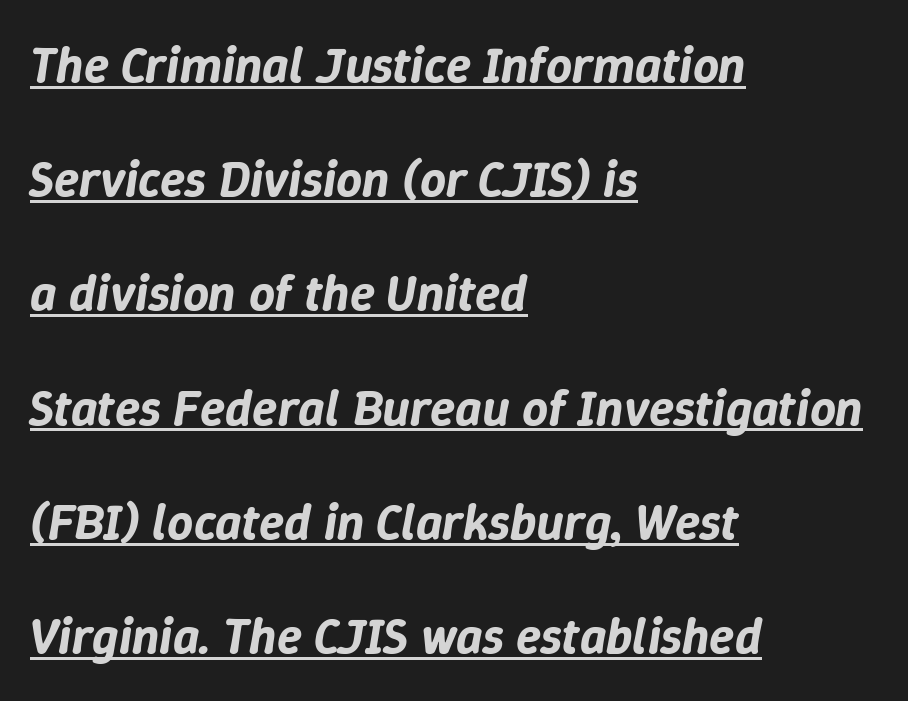
A continuous stroke trails under the words, as in a hyperlink. Do the characters align in a grid? No, the font is proportional. Students, observe: this is what heavily led, spacious text looks like. The gaps between neighbouring characters are ordinary and unremarkable. Caption: multi-line text, flush left, ragged right. The face used here has a pronounced slope to its letters.
